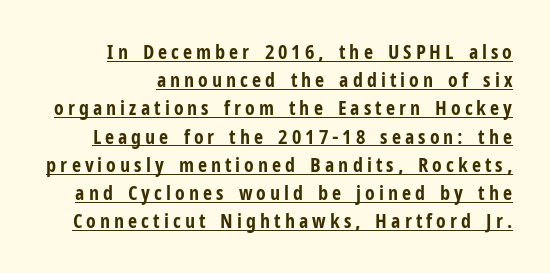
{"italic": "no", "bold": "yes", "underline": "yes", "line_spacing": "normal", "line_spacing_ratio": 1.41, "letter_spacing": "wide", "letter_spacing_em": 0.2, "glyph_px": 20}
